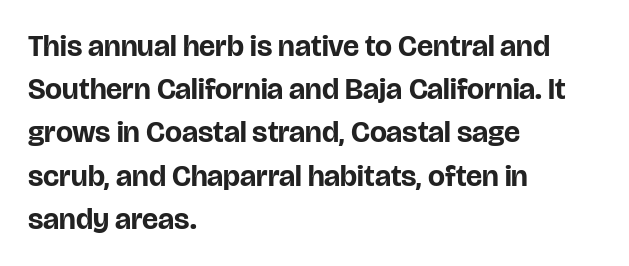
Q: Is the text bold? A: Yes.
Q: Is the text italic (slanted)? A: No, it is upright.
Q: Is the typeface a serif or a sans-serif typeface? A: Sans-serif.
Q: Is the text underlined? A: No.
Q: How is the paragraph aligned? A: Left-aligned.
Q: Is the spacing between letters normal or unusually wide? A: Normal.
Q: Is the spacing between lines tight, normal or loose? A: Normal.
Q: Width (condensed, normal, or wide)? A: Normal.
Q: Stroke contrast? A: Low.
Q: x-height? A: Large.
Q: Monospaced? A: No.
